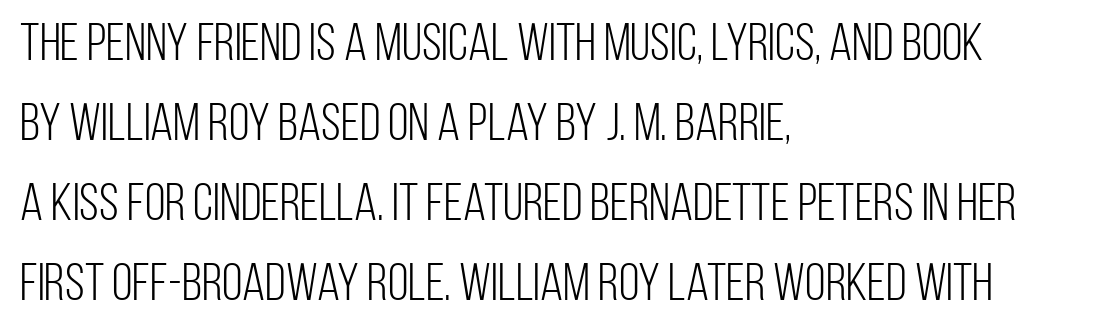
Q: Is the text bold? A: No.
Q: Is the text italic (slanted)? A: No, it is upright.
Q: Is the typeface a serif or a sans-serif typeface? A: Sans-serif.
Q: Is the text underlined? A: No.
Q: How is the paragraph aligned? A: Left-aligned.
Q: Is the spacing between letters normal or unusually wide? A: Normal.
Q: Is the spacing between lines tight, normal or loose? A: Normal.
Q: Width (condensed, normal, or wide)? A: Condensed.
Q: Stroke contrast? A: Low.
Q: x-height? A: Large.
Q: Monospaced? A: No.
